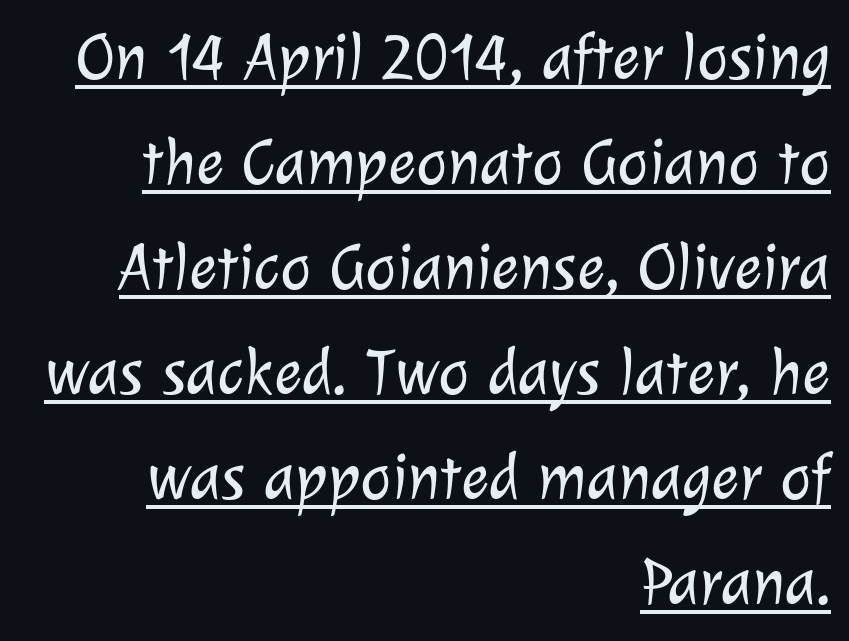
This sample has the flowing, uneven cadence of proportional lettering. Weight: in the light-to-regular range. The sample's only ornament is a line tracing under the words. Compared with a flush-left layout, this one pins lines to the opposite, right side. A sans-serif font was chosen for this passage.
